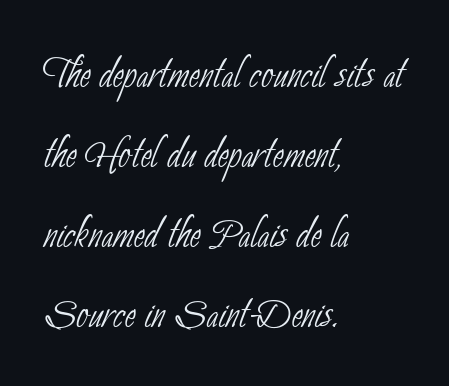
{"serif": "no", "bold": "no", "weight": "thin", "width": "condensed", "stroke_contrast": "low", "x_height": "small", "monospaced": "no", "underline": "no", "align": "left", "line_spacing": "normal", "line_spacing_ratio": 1.51, "letter_spacing": "normal", "letter_spacing_em": 0.0, "glyph_px": 53}
